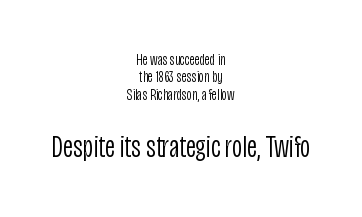
The image shows 32 px light, condensed sans-serif type, upright; set centered, tight line spacing (1.08x), normal letter spacing, not underlined; the second (bottom) block is 2.0x larger; low stroke contrast and a large x-height.
